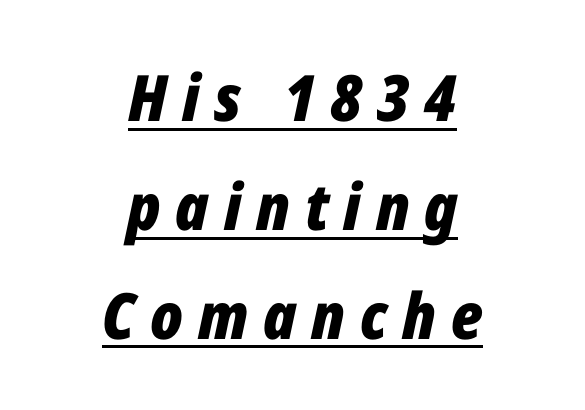
{"italic": "yes", "lean": "right", "slant_degrees": 12, "bold": "yes", "weight": "bold", "width": "condensed", "stroke_contrast": "low", "x_height": "medium", "monospaced": "no", "underline": "yes", "align": "center", "line_spacing": "normal", "line_spacing_ratio": 1.7, "letter_spacing": "wide", "letter_spacing_em": 0.23, "glyph_px": 64}
